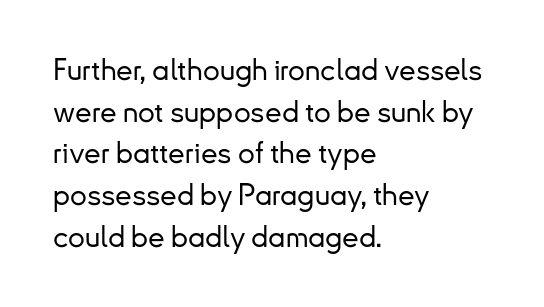
{"serif": "no", "italic": "no", "width": "normal", "stroke_contrast": "low", "x_height": "small", "monospaced": "no", "underline": "no", "align": "left", "line_spacing": "normal", "line_spacing_ratio": 1.39, "letter_spacing": "normal", "letter_spacing_em": 0.0, "glyph_px": 30}
